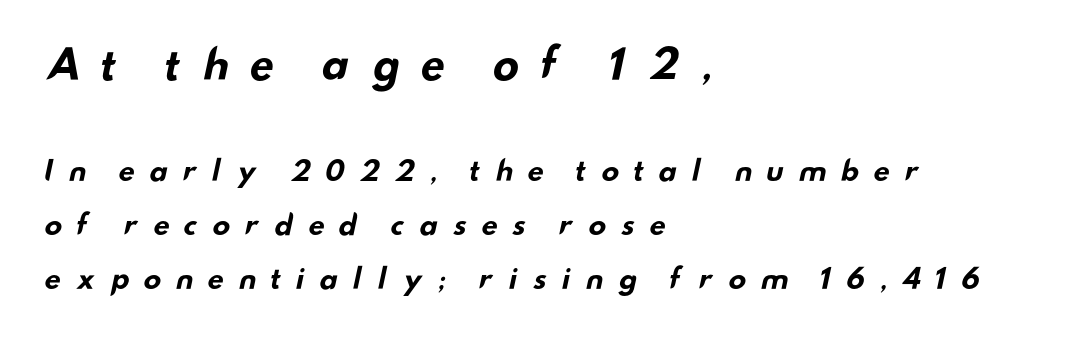
The face used here is proportionally spaced, like ordinary book or web type. Loosely led — the rows are spread out. Note: larger setting up top, smaller setting below. Letters rest on an invisible, unmarked baseline. Heft: maximum for text — a bold. Words appear elongated and porous because spacing is wide.
